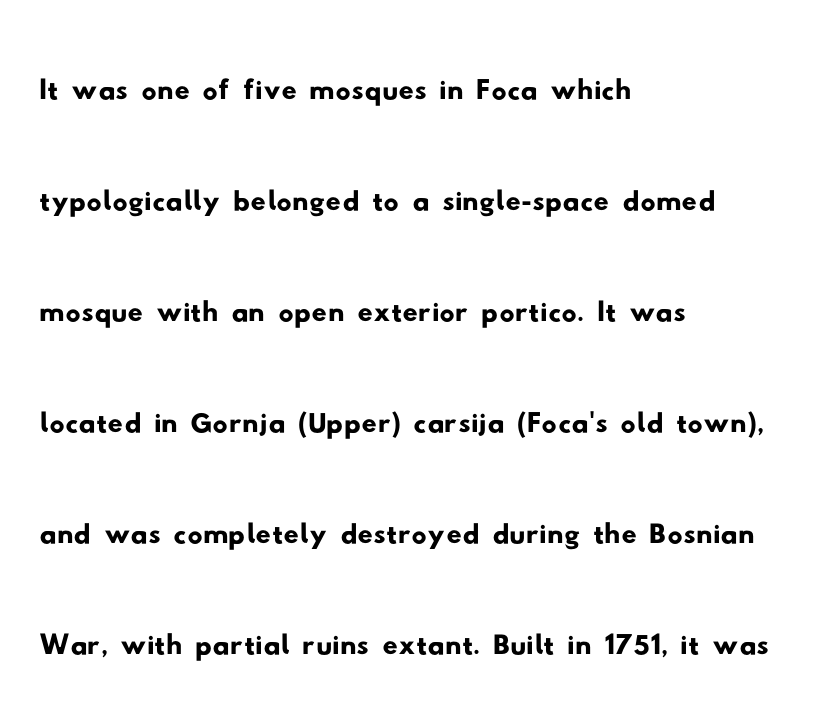
Vertically, the passage feels balanced, rows spaced as you'd expect. These lines stack with their left ends in a neat column. The letters sit at their default tracking, neither squeezed nor spread. Proportional: the letters do not fall into vertical columns.
